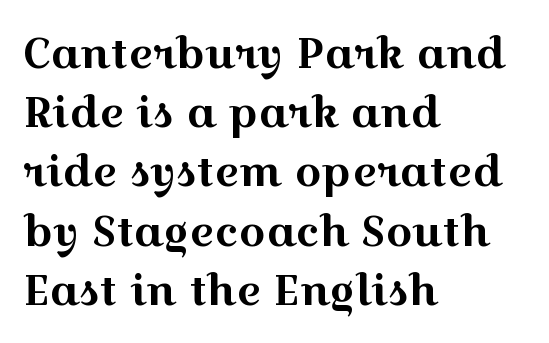
{"serif": "yes", "italic": "no", "width": "wide", "x_height": "medium", "monospaced": "no", "underline": "no", "align": "left", "line_spacing": "normal", "line_spacing_ratio": 1.41, "letter_spacing": "normal", "letter_spacing_em": 0.0, "glyph_px": 42}
